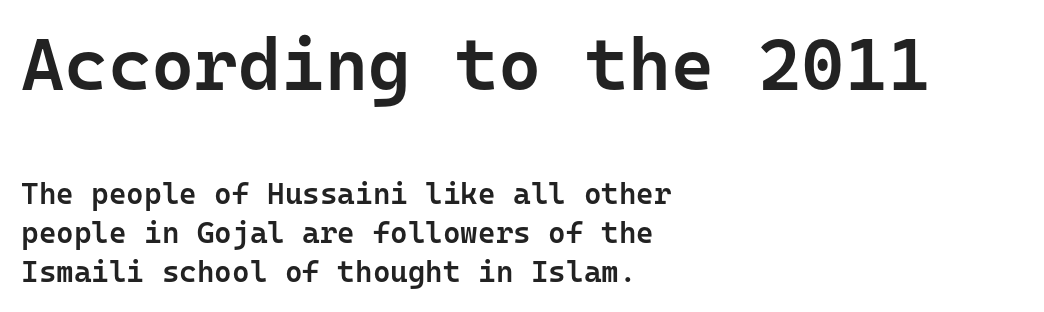
{"serif": "no", "italic": "no", "bold": "semi", "weight": "semibold", "width": "normal", "stroke_contrast": "low", "x_height": "medium", "monospaced": "yes", "underline": "no", "align": "left", "line_spacing": "normal", "line_spacing_ratio": 1.3, "letter_spacing": "normal", "letter_spacing_em": 0.0, "larger_block": "first", "size_ratio": 2.47, "glyph_px": 74}
